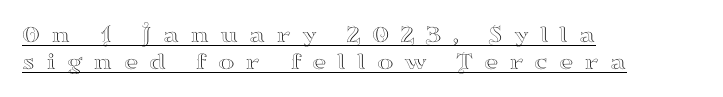
The image shows 25 px text type, upright; set left-aligned, tight line spacing (1.1x), unusually wide letter spacing (+0.43 em), underlined.
